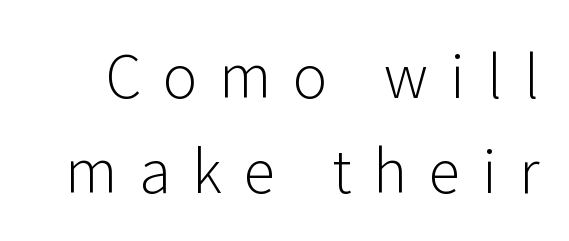
The image shows 58 px light sans-serif type, upright; set normal line spacing (1.64x), unusually wide letter spacing (+0.38 em), not underlined; low stroke contrast and a medium x-height.
